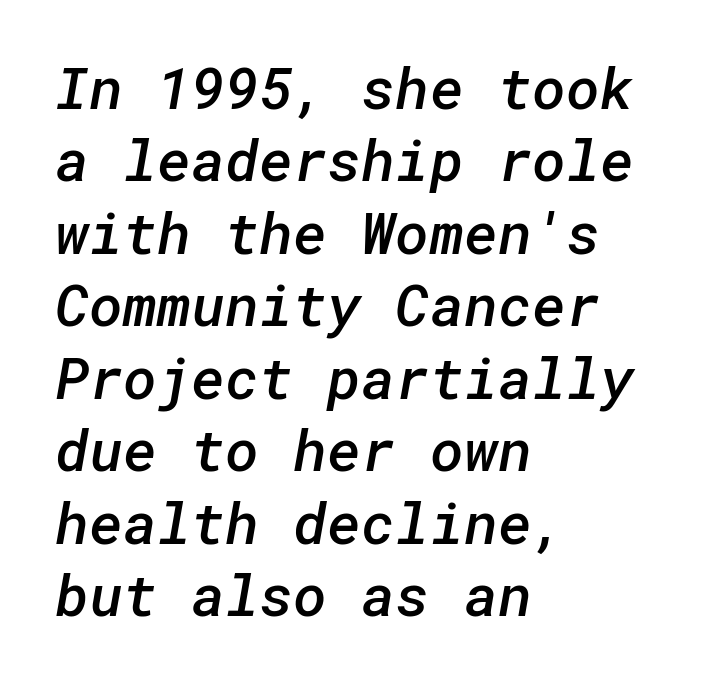
{"serif": "no", "bold": "semi", "weight": "semibold", "width": "normal", "stroke_contrast": "low", "x_height": "medium", "underline": "no", "align": "left", "line_spacing": "normal", "line_spacing_ratio": 1.25, "letter_spacing": "normal", "letter_spacing_em": 0.0, "glyph_px": 58}
